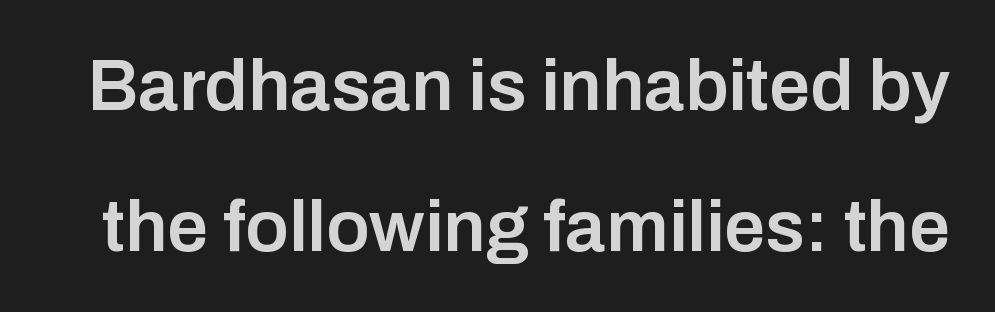
The image shows 73 px semibold sans-serif type, upright; set loose line spacing (1.93x), normal letter spacing, not underlined; low stroke contrast and a medium x-height.
